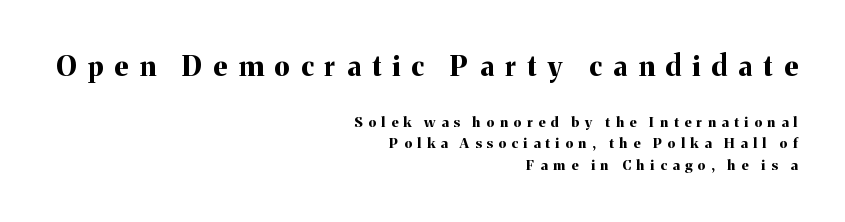
{"serif": "yes", "italic": "no", "bold": "yes", "weight": "bold", "width": "normal", "stroke_contrast": "medium", "x_height": "medium", "monospaced": "no", "underline": "no", "align": "right", "line_spacing": "normal", "line_spacing_ratio": 1.52, "letter_spacing": "wide", "letter_spacing_em": 0.4, "larger_block": "first", "size_ratio": 2.0, "glyph_px": 28}
